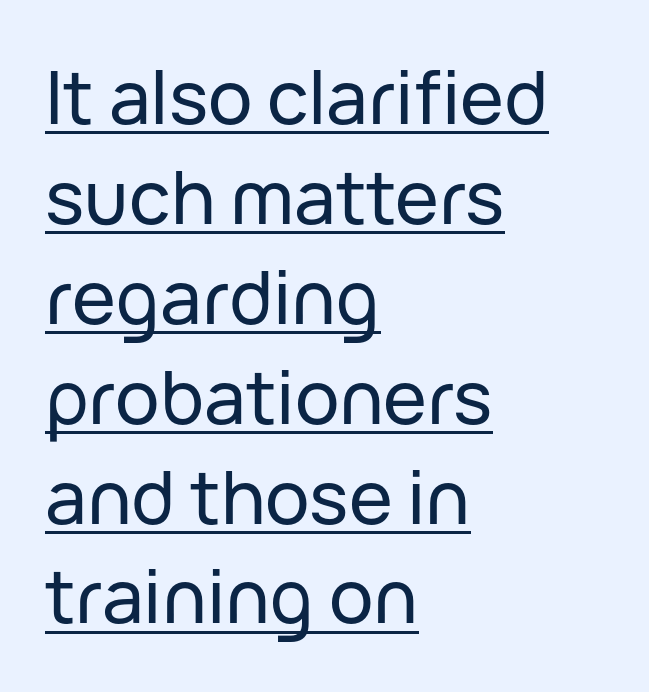
Q: Is the text italic (slanted)? A: No, it is upright.
Q: Is the typeface a serif or a sans-serif typeface? A: Sans-serif.
Q: Is the text underlined? A: Yes.
Q: How is the paragraph aligned? A: Left-aligned.
Q: Is the spacing between letters normal or unusually wide? A: Normal.
Q: Is the spacing between lines tight, normal or loose? A: Normal.
Q: Width (condensed, normal, or wide)? A: Normal.
Q: Stroke contrast? A: Low.
Q: x-height? A: Medium.
Q: Monospaced? A: No.
